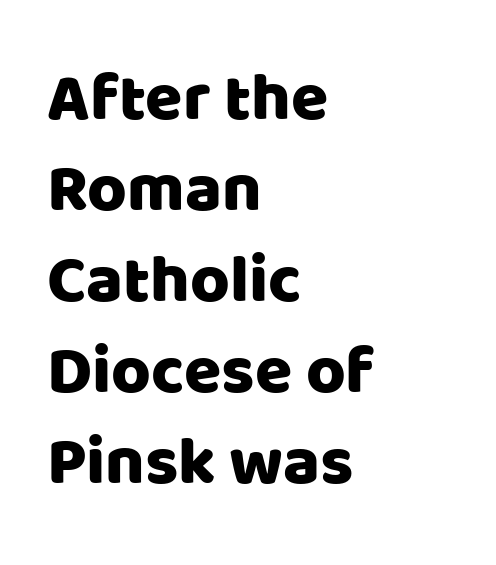
The image shows 68 px sans-serif type, upright; set left-aligned, normal line spacing (1.34x), normal letter spacing, not underlined; low stroke contrast and a large x-height.
